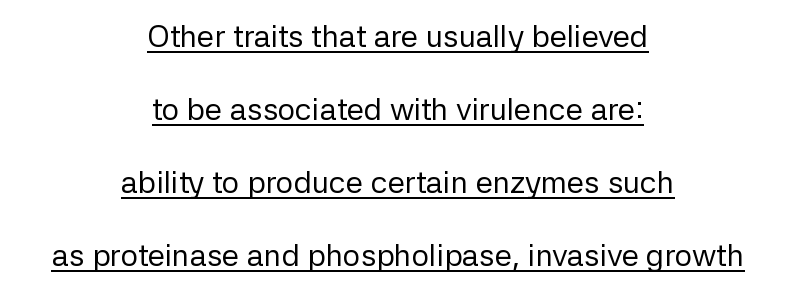
Think of a printed novel: that variable character pitch is what you see here. Reading down the block, each line starts at a different indent, mirrored at its end. This rendering employs a face without finishing strokes, i.e., a sans-serif. The characters are drawn with everyday or finer stroke widths.
